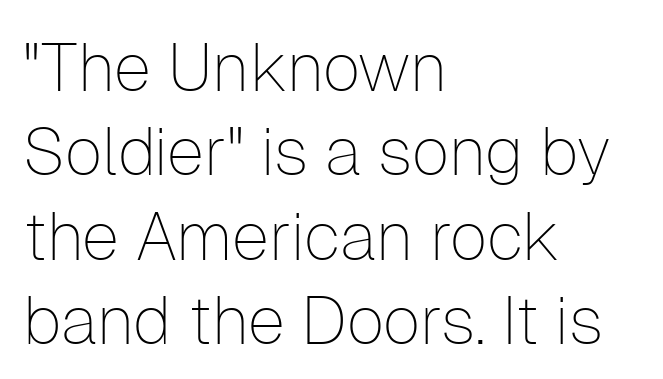
The image shows 67 px thin sans-serif type, upright; set left-aligned, normal line spacing (1.26x), normal letter spacing, not underlined; low stroke contrast and a medium x-height.
